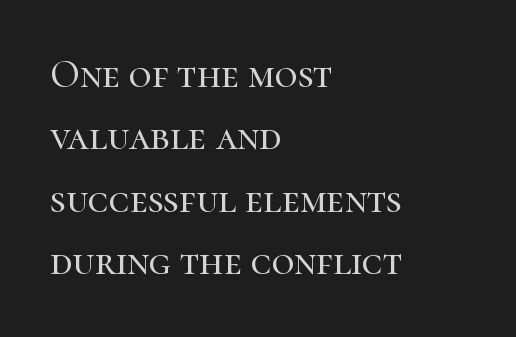
The image shows 39 px serif type, upright; set left-aligned, normal line spacing (1.6x), normal letter spacing, not underlined; high stroke contrast and a medium x-height.
